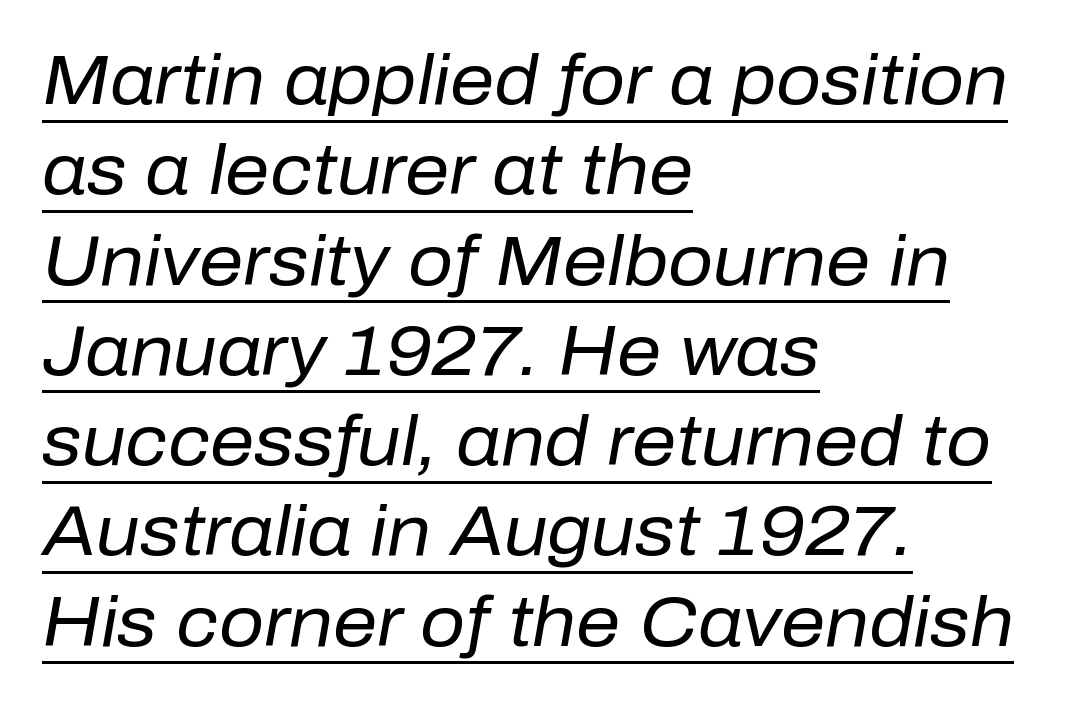
{"italic": "yes", "lean": "right", "slant_degrees": 10, "bold": "no", "weight": "regular", "width": "normal", "stroke_contrast": "low", "x_height": "medium", "monospaced": "no", "underline": "yes", "align": "left", "line_spacing": "normal", "line_spacing_ratio": 1.29, "letter_spacing": "normal", "letter_spacing_em": 0.0, "glyph_px": 70}
